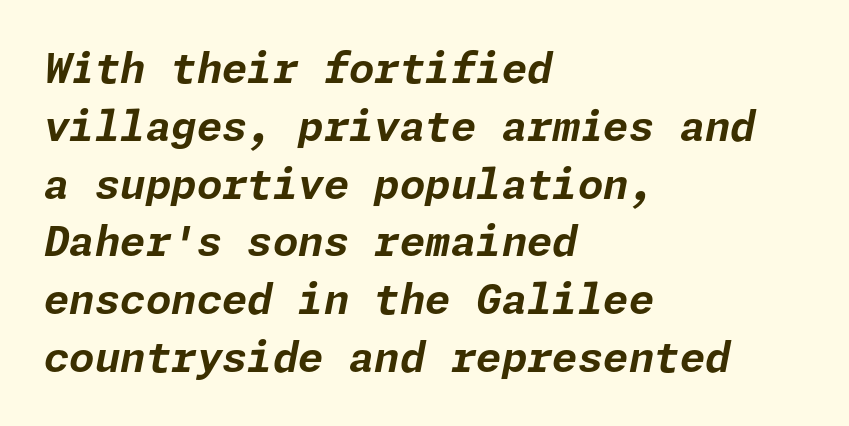
Q: Is the text bold? A: Yes.
Q: Is the text italic (slanted)? A: Yes, it leans right by about 11 degrees.
Q: Is the text underlined? A: No.
Q: How is the paragraph aligned? A: Left-aligned.
Q: Is the spacing between letters normal or unusually wide? A: Normal.
Q: Is the spacing between lines tight, normal or loose? A: Normal.
Q: Width (condensed, normal, or wide)? A: Normal.
Q: Stroke contrast? A: Low.
Q: x-height? A: Medium.
